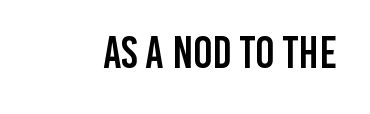
{"serif": "no", "italic": "no", "width": "condensed", "stroke_contrast": "low", "x_height": "large", "monospaced": "no", "underline": "no", "letter_spacing": "normal", "letter_spacing_em": 0.0, "glyph_px": 45}
